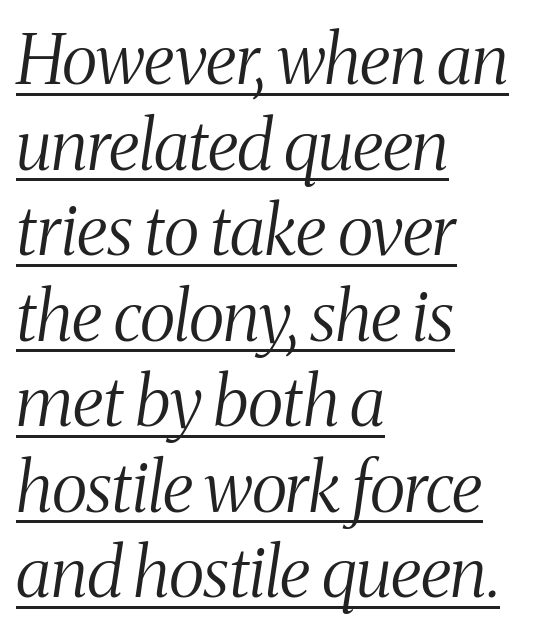
The image shows 69 px light, condensed serif type, italic (leaning right); set left-aligned, line spacing 1.24x, normal letter spacing, underlined; medium stroke contrast and a medium x-height.
